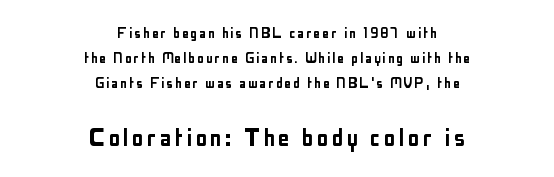
Notice how descenders clear the ascenders below comfortably — that's standard leading. A student would notice the bottom passage is typeset larger than what precedes it. The axis of the letterforms is exactly vertical. This rendering uses center alignment, leaving both contours irregular but symmetric. Beneath every word, the page is bare. A typesetter would call this proportional, since set widths differ per character.
